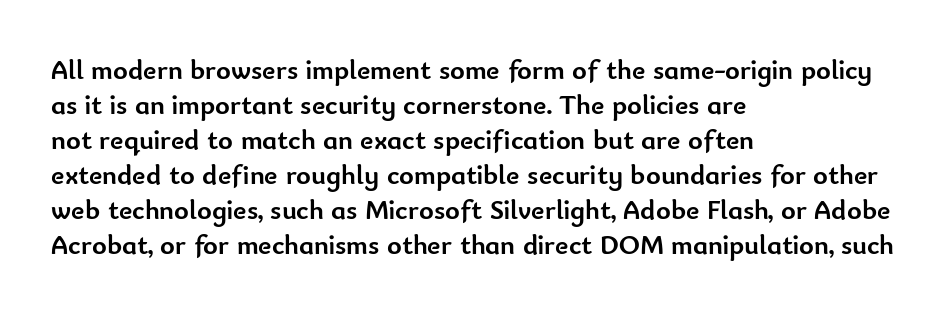
{"serif": "no", "italic": "no", "bold": "yes", "weight": "semibold", "width": "normal", "stroke_contrast": "low", "x_height": "small", "monospaced": "no", "underline": "no", "align": "left", "line_spacing": "normal", "line_spacing_ratio": 1.25, "letter_spacing": "normal", "letter_spacing_em": 0.0, "glyph_px": 28}
